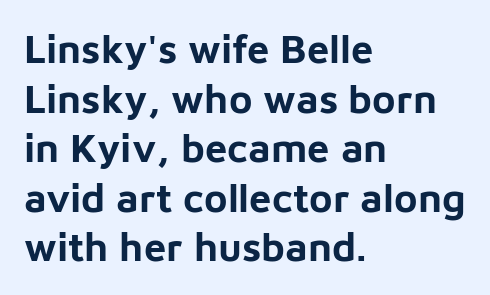
The image shows 40 px bold sans-serif type, upright; set left-aligned, line spacing 1.24x, normal letter spacing, not underlined; low stroke contrast and a medium x-height.
